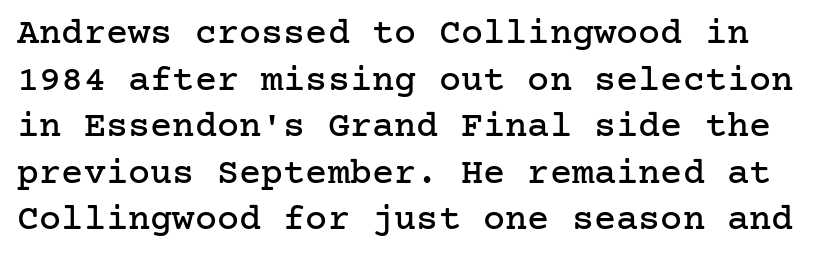
Q: Is the text italic (slanted)? A: No, it is upright.
Q: Is the typeface a serif or a sans-serif typeface? A: Serif.
Q: Is the text underlined? A: No.
Q: Is the spacing between letters normal or unusually wide? A: Normal.
Q: Is the spacing between lines tight, normal or loose? A: Normal.
Q: Width (condensed, normal, or wide)? A: Normal.
Q: Stroke contrast? A: Low.
Q: x-height? A: Medium.
